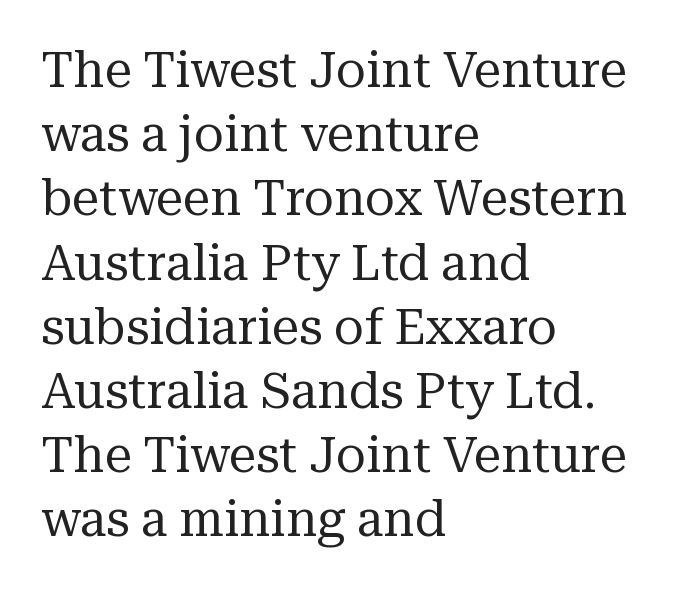
No extra ink here — the face is not bold. Short note: letters normally spaced. Do the characters align in a grid? No, the font is proportional. The face used here is seriffed, in the tradition of book romans. This block has exactly the height ordinary leading produces.
